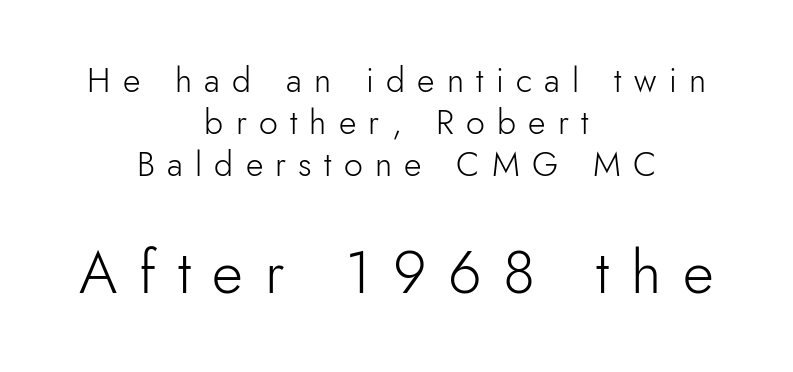
The image shows 60 px light sans-serif type, upright; set centered, line spacing 1.23x, unusually wide letter spacing (+0.36 em), not underlined; the second (bottom) block is 1.76x larger; low stroke contrast and a small x-height.
